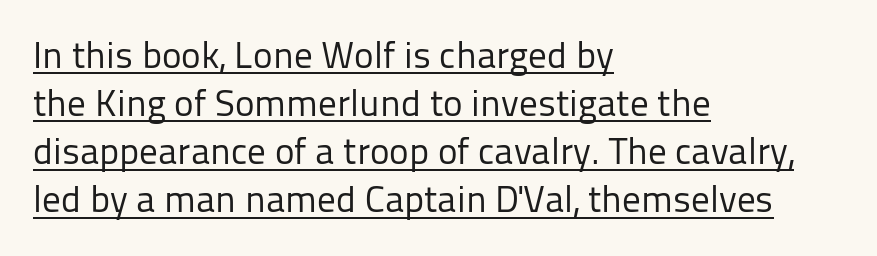
The image shows 37 px regular-weight sans-serif type, upright; set left-aligned, normal line spacing (1.3x), normal letter spacing, underlined; low stroke contrast and a medium x-height.
